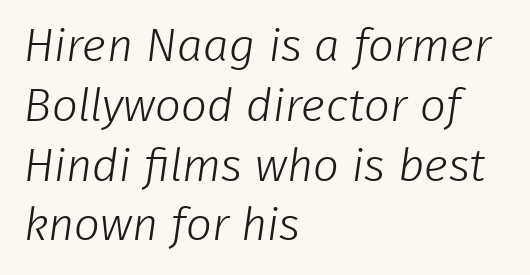
Q: Is the text bold? A: No.
Q: Is the typeface a serif or a sans-serif typeface? A: Sans-serif.
Q: Is the text underlined? A: No.
Q: How is the paragraph aligned? A: Left-aligned.
Q: Is the spacing between letters normal or unusually wide? A: Normal.
Q: Is the spacing between lines tight, normal or loose? A: Normal.
Q: Width (condensed, normal, or wide)? A: Normal.
Q: Stroke contrast? A: Low.
Q: x-height? A: Medium.
Q: Monospaced? A: No.
